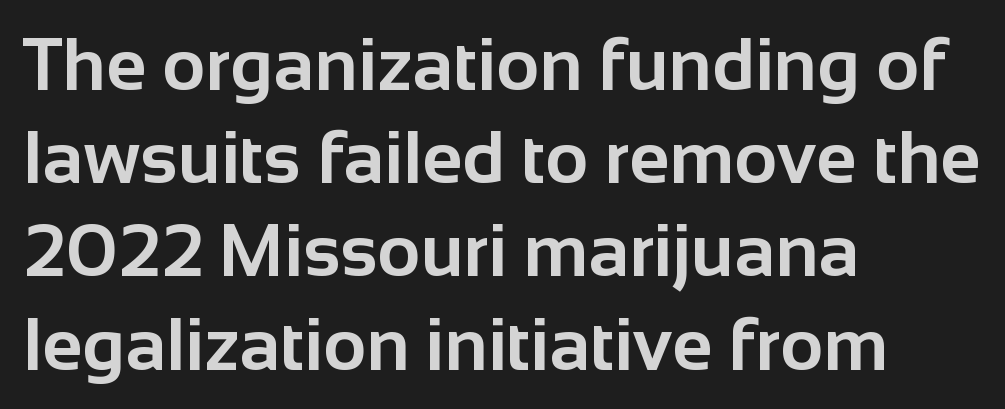
{"serif": "no", "italic": "no", "bold": "yes", "weight": "bold", "width": "normal", "stroke_contrast": "low", "x_height": "medium", "monospaced": "no", "underline": "no", "align": "left", "line_spacing": "normal", "line_spacing_ratio": 1.26, "letter_spacing": "normal", "letter_spacing_em": 0.0, "glyph_px": 74}
